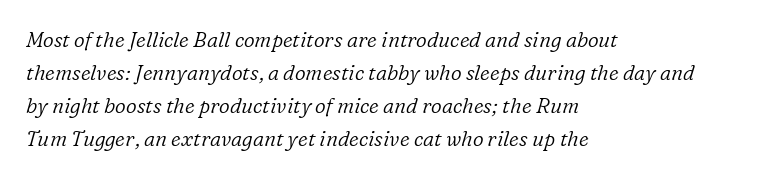
{"italic": "yes", "lean": "right", "slant_degrees": 16, "bold": "no", "underline": "no", "align": "left", "line_spacing": "normal", "line_spacing_ratio": 1.57, "letter_spacing": "normal", "letter_spacing_em": 0.0, "glyph_px": 21}
